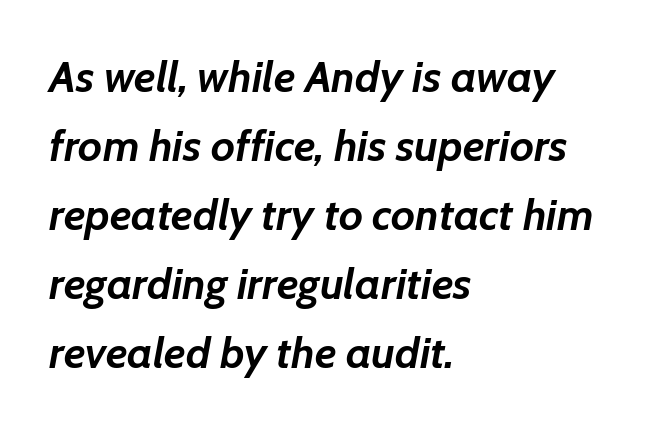
The image shows 44 px semibold type, italic (leaning right); set left-aligned, normal line spacing (1.57x), normal letter spacing, not underlined; low stroke contrast and a medium x-height.
